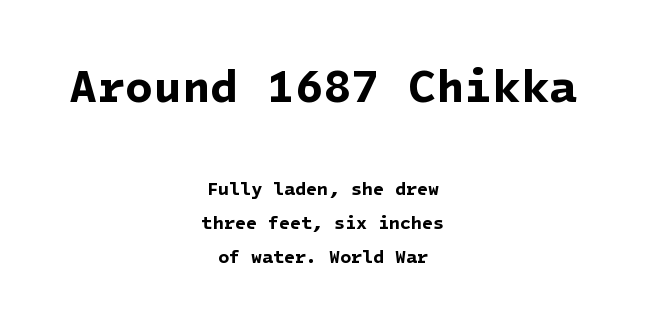
The image shows 46 px bold sans-serif type; set centered, line spacing 1.89x, normal letter spacing, not underlined; the first (top) block is 2.56x larger; low stroke contrast and a medium x-height.
